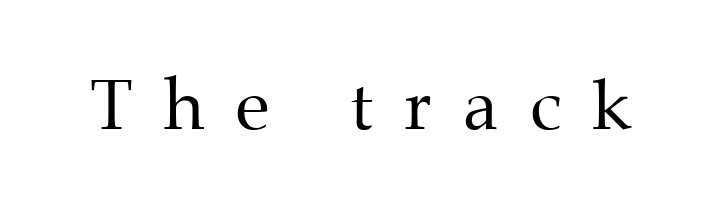
The image shows 70 px regular-weight serif type, upright; set unusually wide letter spacing (+0.45 em), not underlined; medium stroke contrast and a medium x-height.
